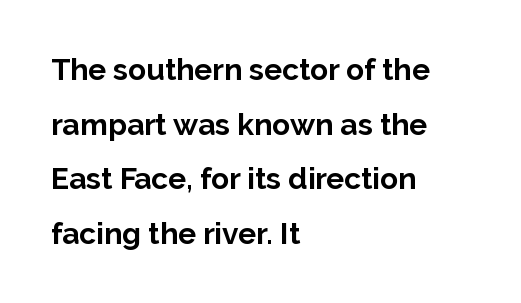
The image shows 30 px bold sans-serif type, upright; set left-aligned, line spacing 1.82x, normal letter spacing, not underlined; low stroke contrast and a medium x-height.
